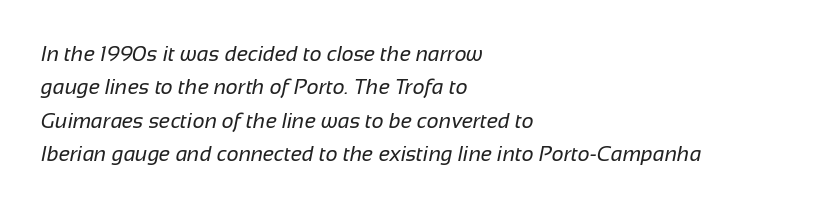
Check under the words: just untouched page. This sample uses plain, unmodified letter spacing. The compositor pushed each line to the left boundary. Nothing heavy about these letters — not bold at all.
